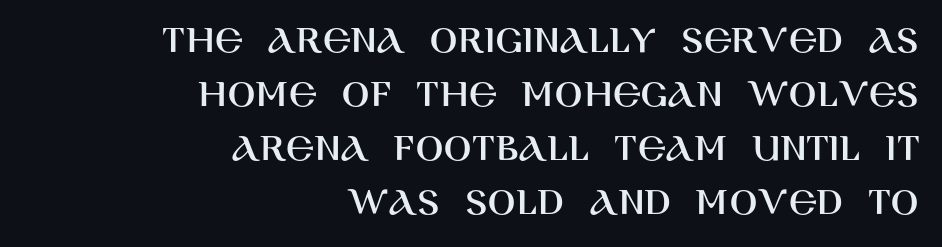
The lines in this sample share a right terminus and differ only in where they begin. This sample uses a sans-serif face. No extra tracking has been applied to these lines. Has an underline been added? It has not. The letters stand upright; this is a roman face.
